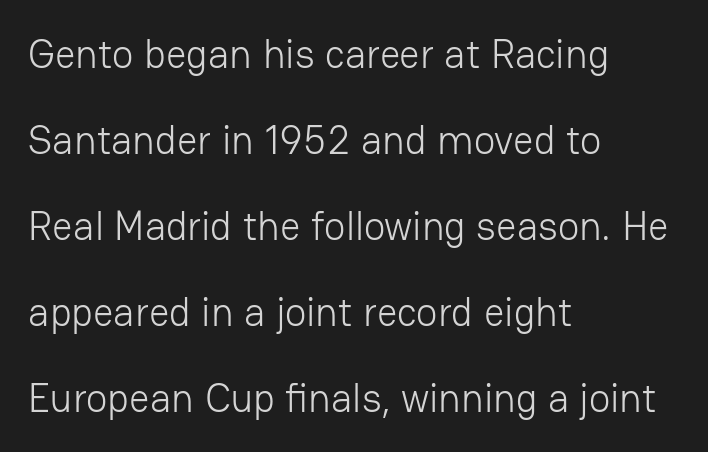
Typeset ragged right — the left edge is the straight one. Leading: increased. Just letters on the line, the space beneath them empty. Typographically, this falls in the sans-serif category. Note the varied advance widths — an 'i' is clearly narrower than an 'm'. Unlike italic type, these characters show no tilt at all.
